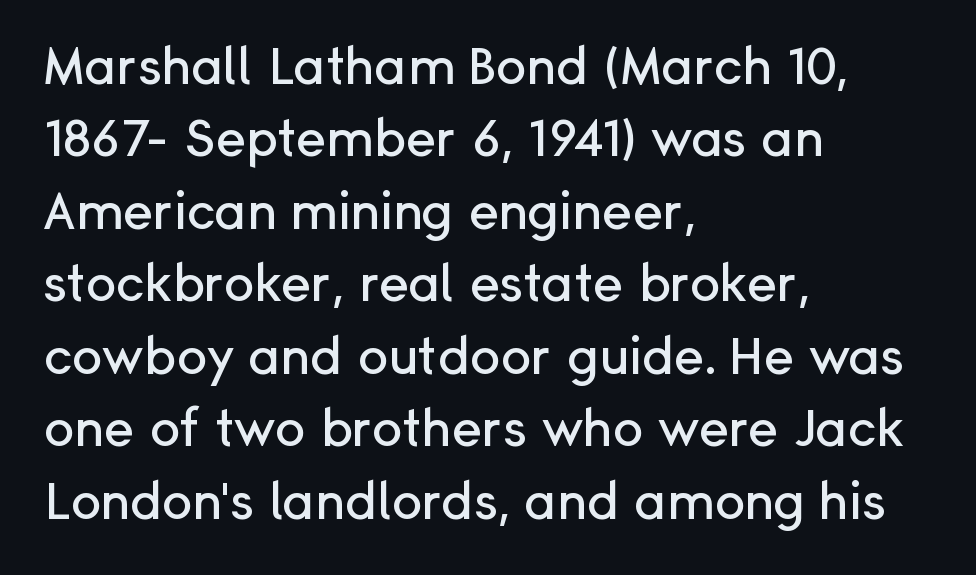
Q: Is the text italic (slanted)? A: No, it is upright.
Q: Is the typeface a serif or a sans-serif typeface? A: Sans-serif.
Q: Is the text underlined? A: No.
Q: How is the paragraph aligned? A: Left-aligned.
Q: Is the spacing between letters normal or unusually wide? A: Normal.
Q: Is the spacing between lines tight, normal or loose? A: Normal.
Q: Width (condensed, normal, or wide)? A: Normal.
Q: Stroke contrast? A: Low.
Q: x-height? A: Medium.
Q: Monospaced? A: No.
